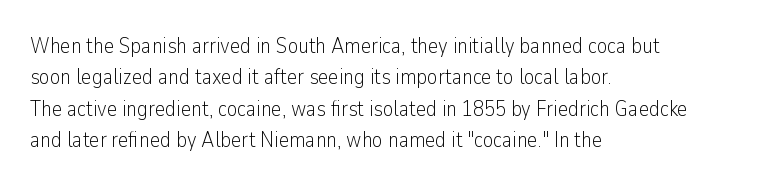
The line-height multiplier appears to be the usual default. The ragged edge is on the right, which tells us the setting is flush left. A typesetter would mark this as roman, not italic. This sample uses plain, unmodified letter spacing. No letter is thick-stroked: the sample isn't bold.
